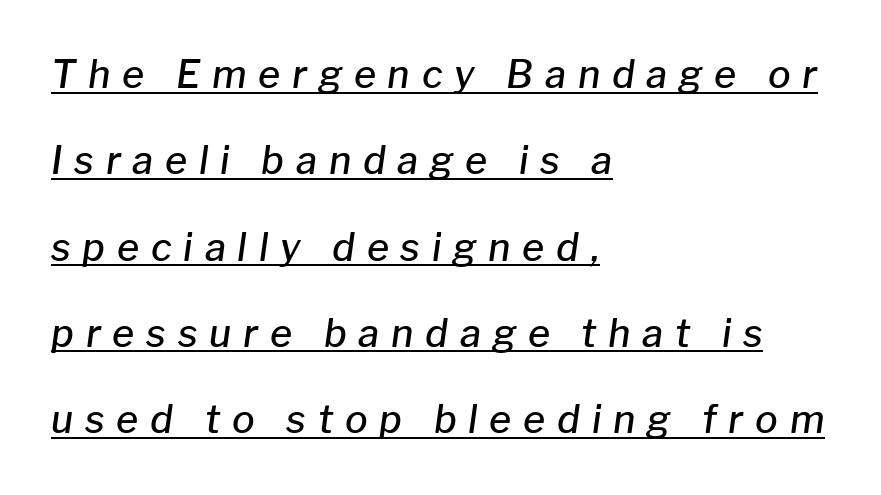
The image shows 38 px semibold type, italic (leaning right); set left-aligned, loose line spacing (2.27x), unusually wide letter spacing (+0.31 em), underlined; low stroke contrast and a medium x-height.
